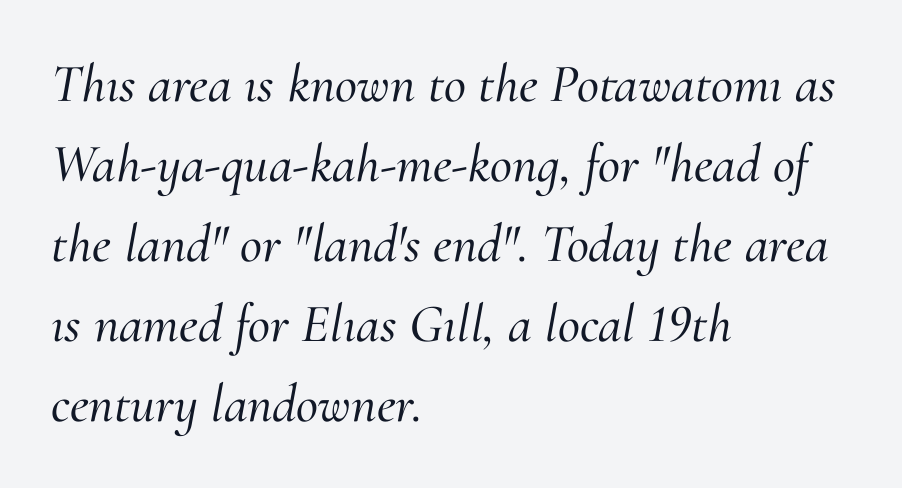
{"serif": "yes", "italic": "yes", "lean": "right", "slant_degrees": 10, "width": "normal", "stroke_contrast": "medium", "x_height": "small", "monospaced": "no", "underline": "no", "align": "left", "line_spacing": "normal", "line_spacing_ratio": 1.48, "letter_spacing": "normal", "letter_spacing_em": 0.0, "glyph_px": 54}
